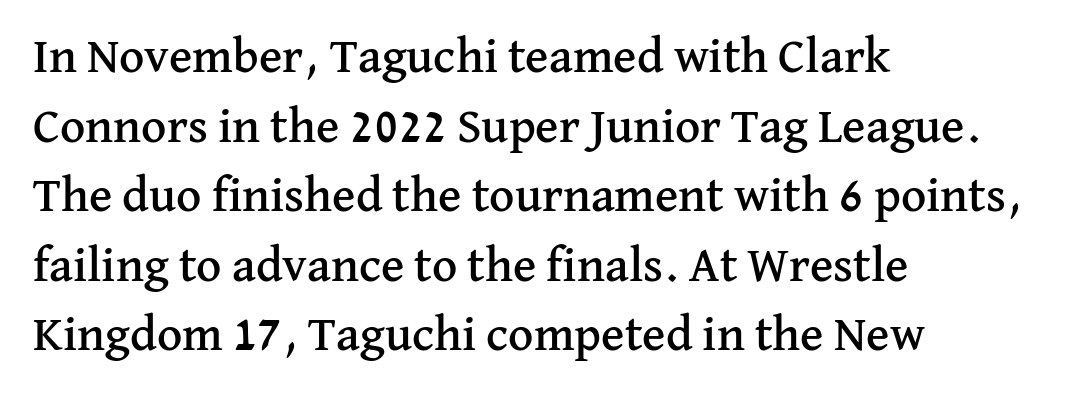
This sample uses an upright cut, with every glyph sitting square on the baseline. How would I describe the line gaps? Plain and ordinary. Descenders are the only things crossing below the line. The passage shown is typed in a proportional face where columns would drift. Examine the stroke ends and you'll spot serifs.
